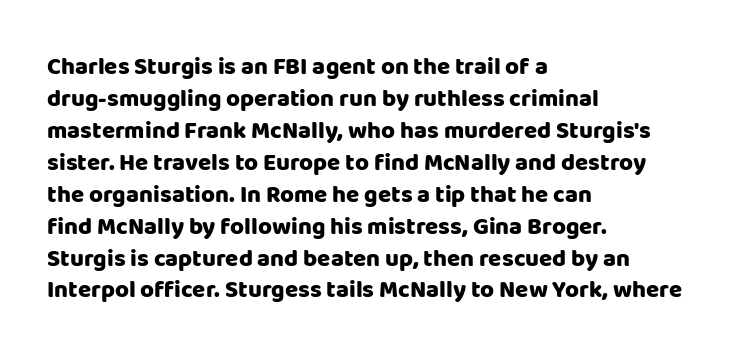
How are the letters spaced? Ordinarily, with no added tracking. Left-aligned paragraph, ragged on the right. The rows are spaced the way most documents space them. The glyphs are unaccompanied by any horizontal stroke below them. Weight check: bold — yes, fully. Ordinary non-slanted type is in use.
